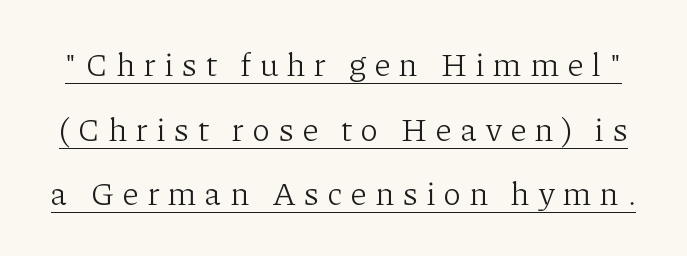
Q: Is the text bold? A: No.
Q: Is the text italic (slanted)? A: No, it is upright.
Q: Is the typeface a serif or a sans-serif typeface? A: Serif.
Q: Is the text underlined? A: Yes.
Q: Is the spacing between letters normal or unusually wide? A: Unusually wide.
Q: Is the spacing between lines tight, normal or loose? A: Loose.
Q: Width (condensed, normal, or wide)? A: Normal.
Q: Stroke contrast? A: Low.
Q: x-height? A: Medium.
Q: Monospaced? A: No.
